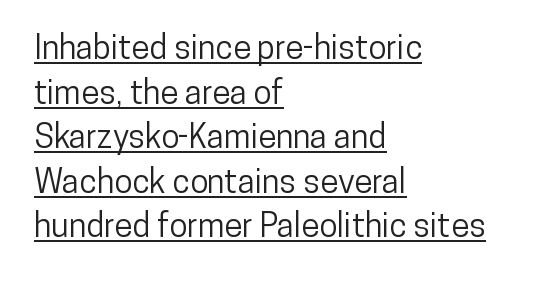
Q: Is the text italic (slanted)? A: No, it is upright.
Q: Is the typeface a serif or a sans-serif typeface? A: Sans-serif.
Q: Is the text underlined? A: Yes.
Q: How is the paragraph aligned? A: Left-aligned.
Q: Is the spacing between letters normal or unusually wide? A: Normal.
Q: Is the spacing between lines tight, normal or loose? A: Normal.
Q: Width (condensed, normal, or wide)? A: Condensed.
Q: Stroke contrast? A: Low.
Q: x-height? A: Medium.
Q: Monospaced? A: No.
